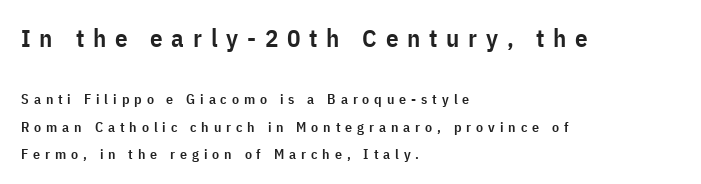
The image shows 25 px text type, upright; set left-aligned, loose line spacing (1.94x), unusually wide letter spacing (+0.35 em), not underlined; the first (top) block is 1.79x larger.
